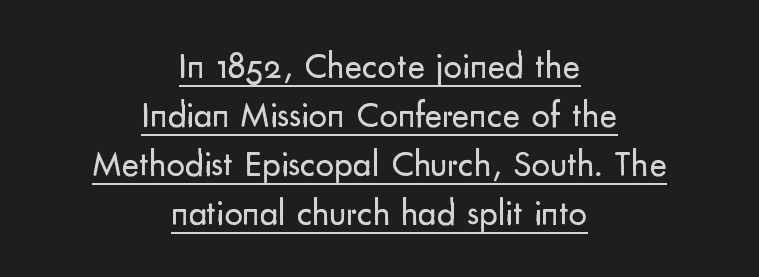
The image shows 37 px regular-weight sans-serif type, upright; set centered, normal line spacing (1.32x), normal letter spacing, underlined; low stroke contrast and a small x-height.
